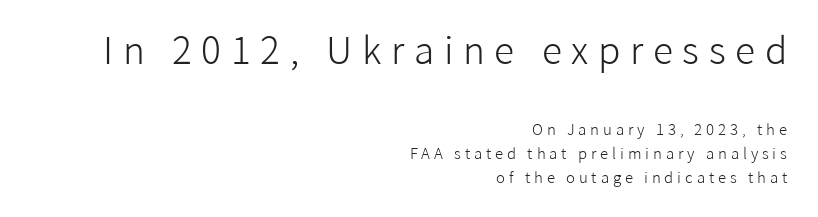
{"serif": "no", "italic": "no", "bold": "no", "weight": "light", "width": "normal", "stroke_contrast": "low", "x_height": "medium", "monospaced": "no", "underline": "no", "align": "right", "line_spacing": "normal", "line_spacing_ratio": 1.62, "letter_spacing": "wide", "letter_spacing_em": 0.26, "larger_block": "first", "size_ratio": 2.47, "glyph_px": 37}
